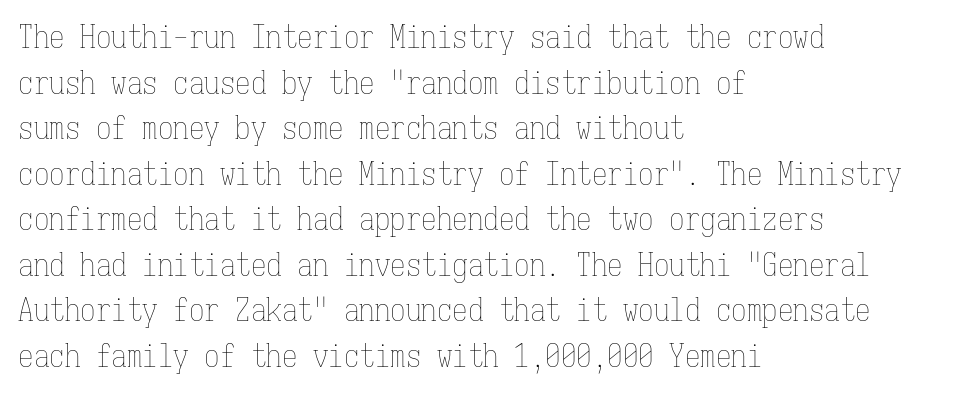
The image shows 31 px thin, condensed type, upright, monospaced; set left-aligned, normal line spacing (1.47x), normal letter spacing, not underlined; low stroke contrast and a medium x-height.
